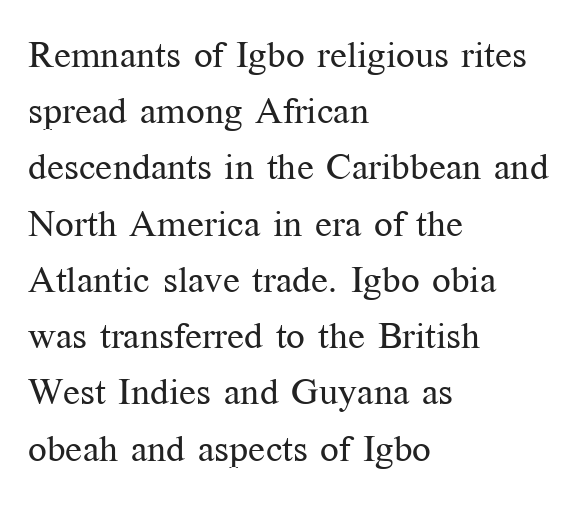
The image shows 37 px regular-weight serif type, upright; set left-aligned, normal line spacing (1.52x), normal letter spacing, not underlined; medium stroke contrast and a medium x-height.
